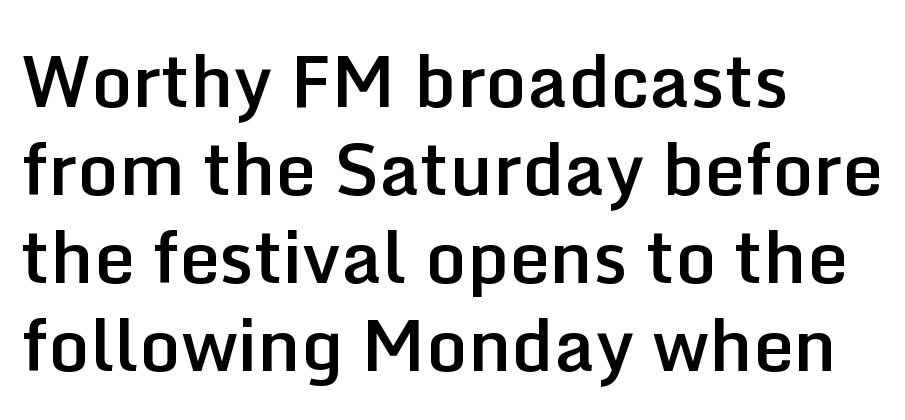
{"serif": "no", "italic": "no", "bold": "semi", "weight": "semibold", "width": "normal", "stroke_contrast": "low", "x_height": "medium", "monospaced": "no", "underline": "no", "align": "left", "line_spacing_ratio": 1.22, "letter_spacing": "normal", "letter_spacing_em": 0.0, "glyph_px": 72}
